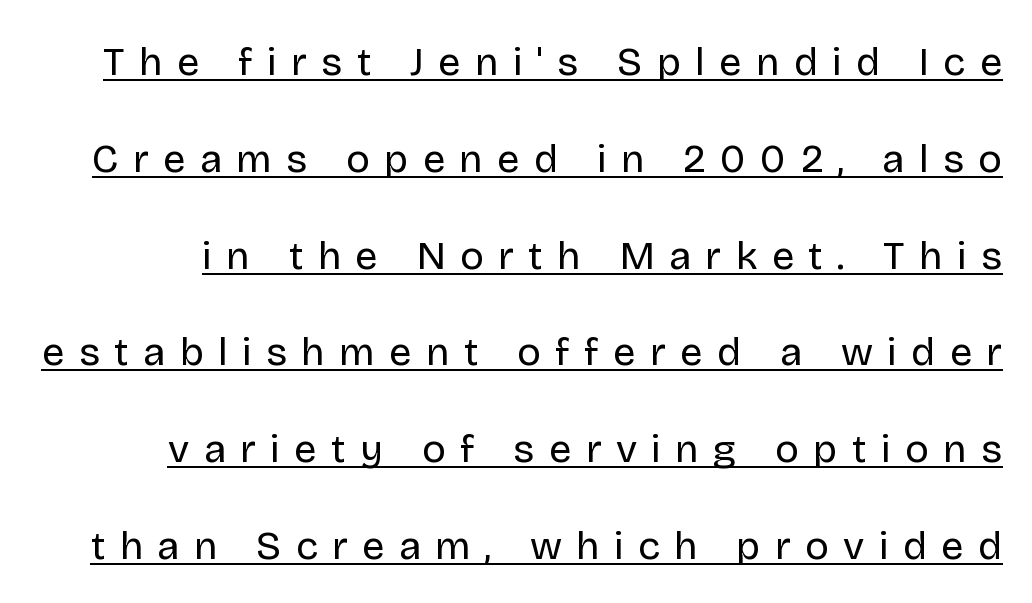
Q: Is the text bold? A: No.
Q: Is the text italic (slanted)? A: No, it is upright.
Q: Is the typeface a serif or a sans-serif typeface? A: Sans-serif.
Q: Is the text underlined? A: Yes.
Q: Is the spacing between letters normal or unusually wide? A: Unusually wide.
Q: Is the spacing between lines tight, normal or loose? A: Loose.
Q: Width (condensed, normal, or wide)? A: Normal.
Q: Stroke contrast? A: Low.
Q: x-height? A: Large.
Q: Monospaced? A: No.
